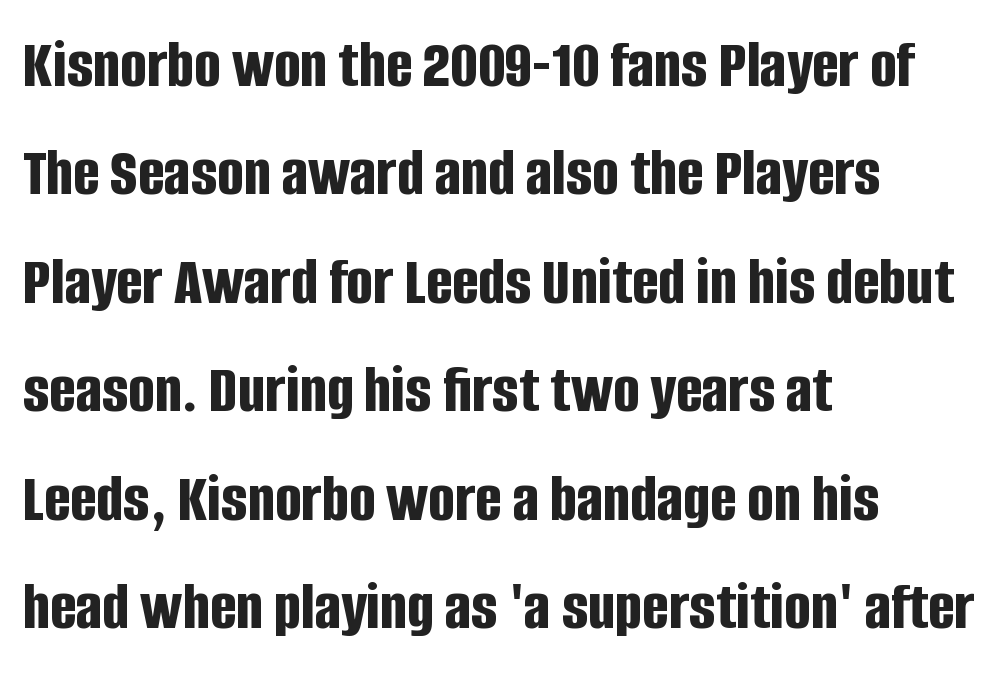
A classic flush-left, rag-right setting is used for this passage. Check under the words: just untouched page. No feet cap the strokes, marking this as sans-serif type. The letters are bold, with thick, heavy strokes. You could not count columns in this text — the font is proportionally spaced. The space between consecutive lines is moderate.
